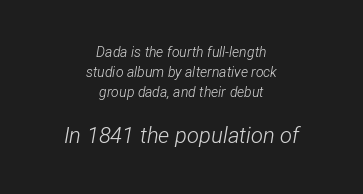
Underlining? Definitely not there. Whoever set this made the second block the dominant, larger element. Slanted lettering throughout. Characters follow at the spacing the type designer built in. Vertical stems look standard width or narrower in stroke.
